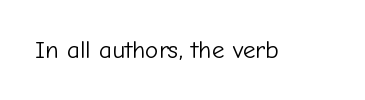
The rendering keeps characters at their native spacing. The font sits on the lighter half of the weight spectrum, regular included. Quick note: underline off. Is there any slant? The stems are plumb.
